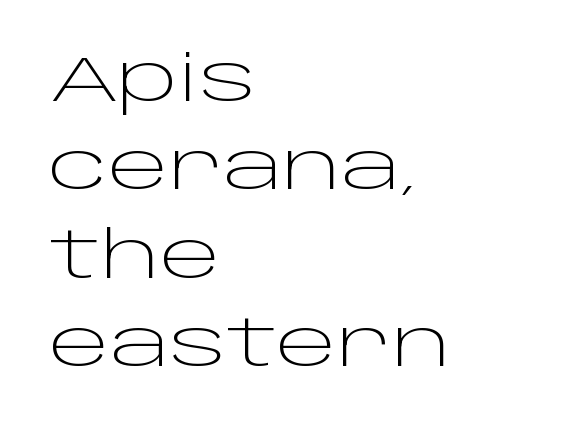
In terms of letterform style, serifs are entirely absent. The lettering holds an erect, upright posture throughout. The line-height multiplier appears to be the usual default. Each letter keeps its own natural width here, so spacing adapts to shape. The font sits on the lighter half of the weight spectrum, regular included.
